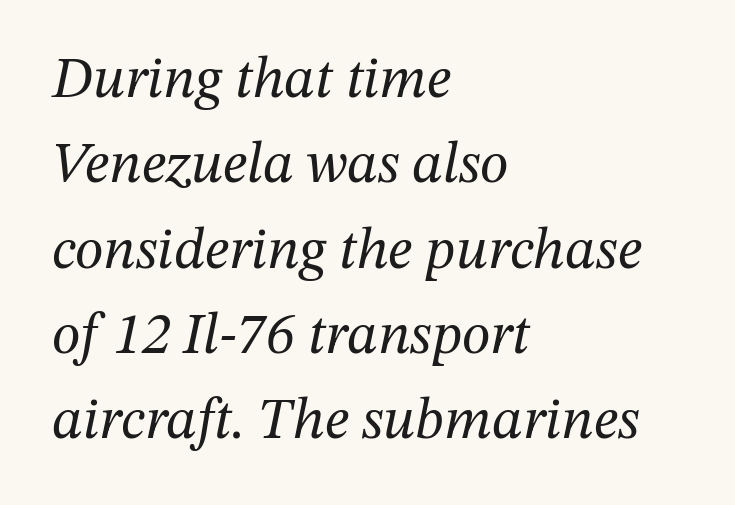
Q: Is the text bold? A: No.
Q: Is the text italic (slanted)? A: Yes, it leans right by about 12 degrees.
Q: Is the typeface a serif or a sans-serif typeface? A: Serif.
Q: Is the text underlined? A: No.
Q: How is the paragraph aligned? A: Left-aligned.
Q: Is the spacing between letters normal or unusually wide? A: Normal.
Q: Is the spacing between lines tight, normal or loose? A: Normal.
Q: Width (condensed, normal, or wide)? A: Normal.
Q: Stroke contrast? A: Medium.
Q: x-height? A: Medium.
Q: Monospaced? A: No.
